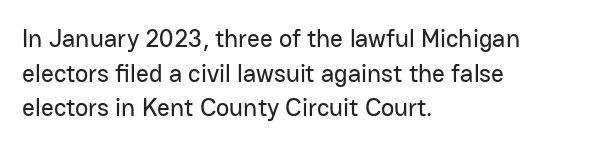
The image shows 25 px text type, upright; set left-aligned, normal line spacing (1.39x), normal letter spacing, not underlined.
